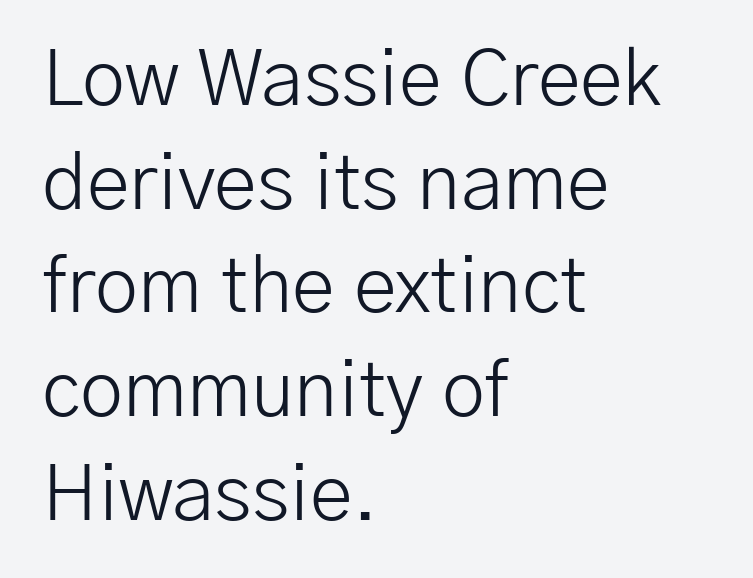
Q: Is the text bold? A: No.
Q: Is the text italic (slanted)? A: No, it is upright.
Q: Is the typeface a serif or a sans-serif typeface? A: Sans-serif.
Q: Is the text underlined? A: No.
Q: How is the paragraph aligned? A: Left-aligned.
Q: Is the spacing between letters normal or unusually wide? A: Normal.
Q: Is the spacing between lines tight, normal or loose? A: Normal.
Q: Width (condensed, normal, or wide)? A: Normal.
Q: Stroke contrast? A: Low.
Q: x-height? A: Medium.
Q: Monospaced? A: No.
